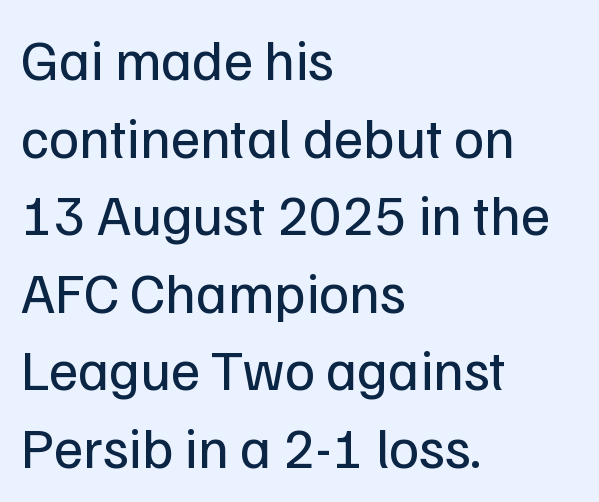
The image shows 57 px regular-weight sans-serif type, upright; set left-aligned, normal line spacing (1.36x), normal letter spacing, not underlined; low stroke contrast and a medium x-height.
